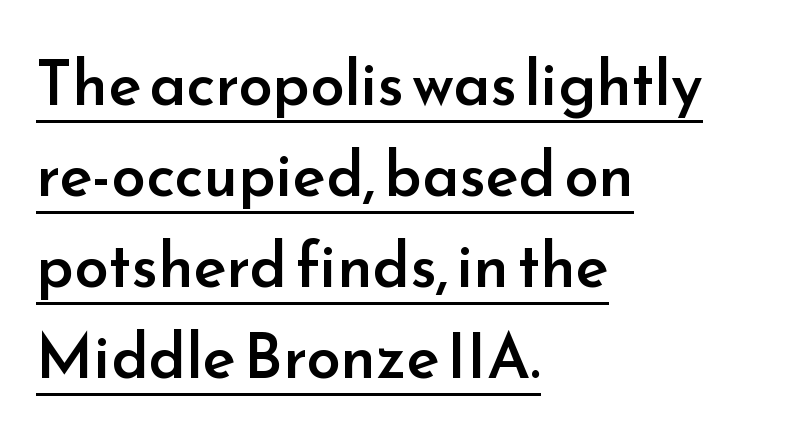
Q: Is the text bold? A: Semi-bold.
Q: Is the text italic (slanted)? A: No, it is upright.
Q: Is the typeface a serif or a sans-serif typeface? A: Sans-serif.
Q: Is the text underlined? A: Yes.
Q: How is the paragraph aligned? A: Left-aligned.
Q: Is the spacing between letters normal or unusually wide? A: Normal.
Q: Is the spacing between lines tight, normal or loose? A: Normal.
Q: Width (condensed, normal, or wide)? A: Normal.
Q: Stroke contrast? A: Low.
Q: x-height? A: Small.
Q: Monospaced? A: No.
